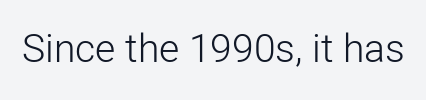
{"serif": "no", "italic": "no", "bold": "no", "weight": "light", "width": "normal", "stroke_contrast": "low", "x_height": "medium", "monospaced": "no", "underline": "no", "letter_spacing": "normal", "letter_spacing_em": 0.0, "glyph_px": 39}
